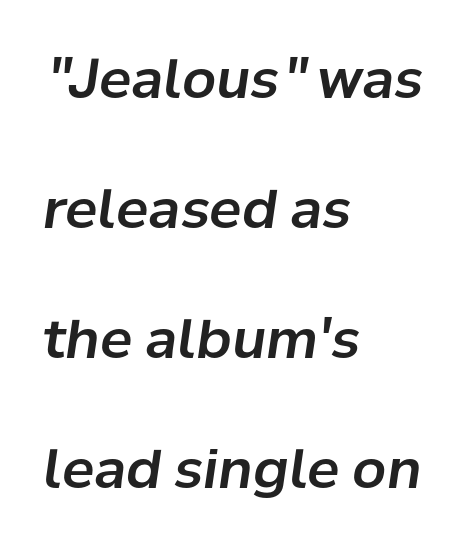
Q: Is the text italic (slanted)? A: Yes, it leans right by about 8 degrees.
Q: Is the text underlined? A: No.
Q: How is the paragraph aligned? A: Left-aligned.
Q: Is the spacing between letters normal or unusually wide? A: Normal.
Q: Is the spacing between lines tight, normal or loose? A: Loose.
Q: Width (condensed, normal, or wide)? A: Normal.
Q: Stroke contrast? A: Low.
Q: x-height? A: Medium.
Q: Monospaced? A: No.
